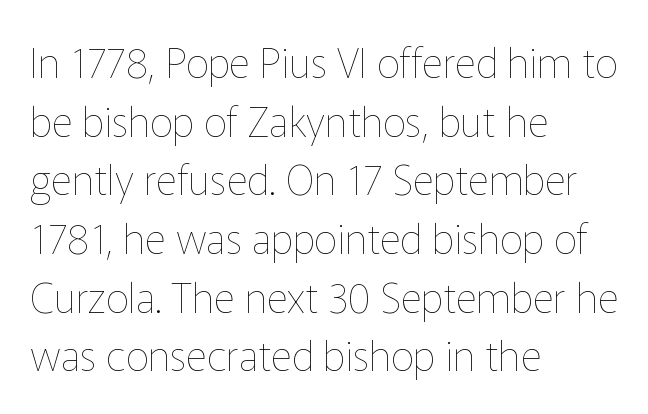
No word sits above an underline. This is the regular roman posture of the typeface. This sample has the flowing, uneven cadence of proportional lettering. Weight class: somewhere from thin through regular.
